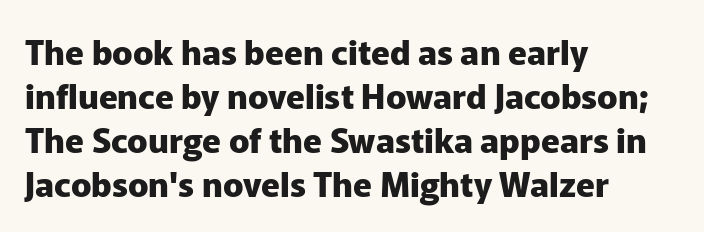
The image shows 34 px heavy sans-serif type, upright; set left-aligned, normal line spacing (1.29x), normal letter spacing, not underlined; low stroke contrast and a medium x-height.
